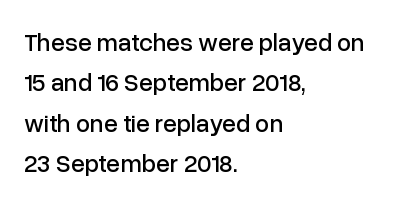
The image shows 25 px text type, upright; set left-aligned, normal line spacing (1.62x), normal letter spacing, not underlined.
